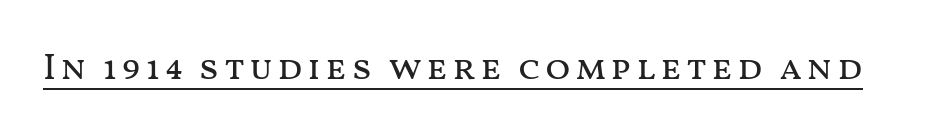
The image shows 37 px regular-weight, wide type, upright; set underlined; medium stroke contrast and a medium x-height.
